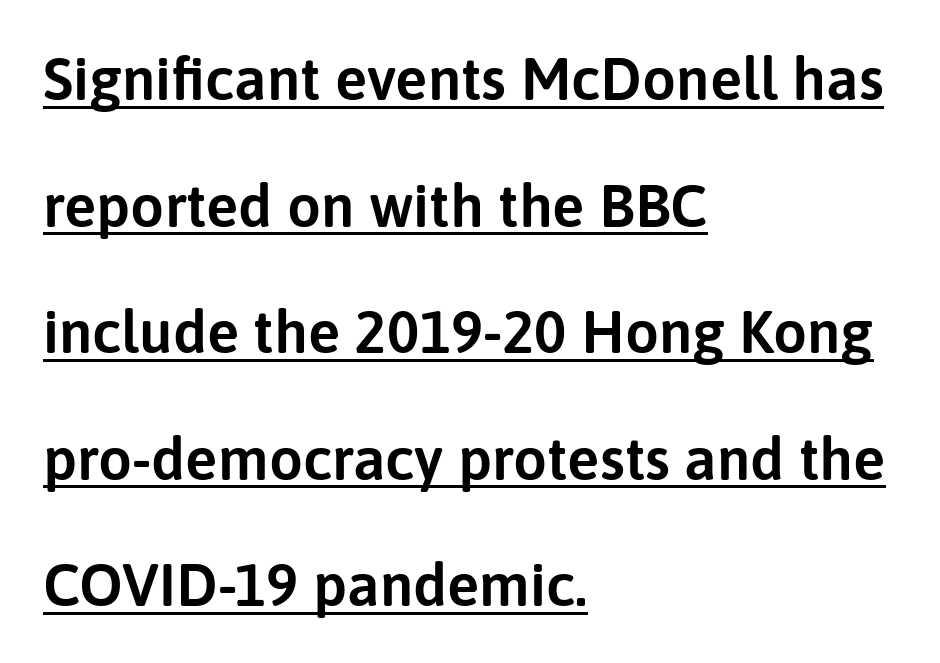
Loosely led — the rows are spread out. The rendering keeps characters at their native spacing. A student would call this left alignment; a typographer would say flush left, rag right. The specimen includes a rule beneath the text block's lines.
